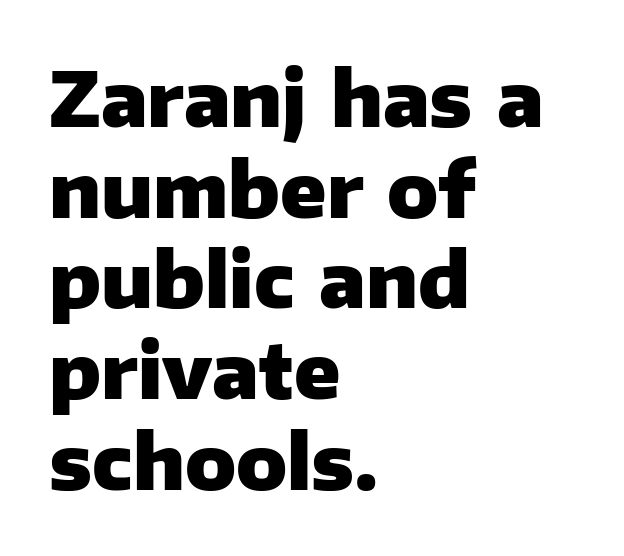
The image shows 75 px heavy sans-serif type, upright; set left-aligned, line spacing 1.21x, normal letter spacing, not underlined; low stroke contrast and a medium x-height.
